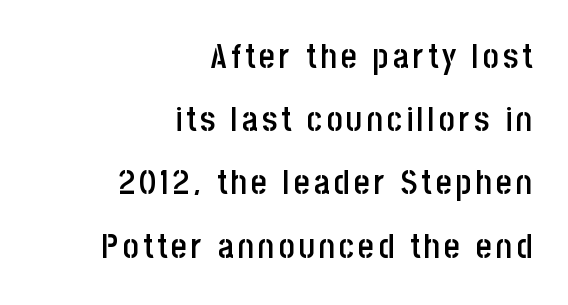
This is the regular roman posture of the typeface. This sample has the flowing, uneven cadence of proportional lettering. Alignment: flush right. Notice the strokes are somewhat thickened but not fully heavy: this is a semibold.
